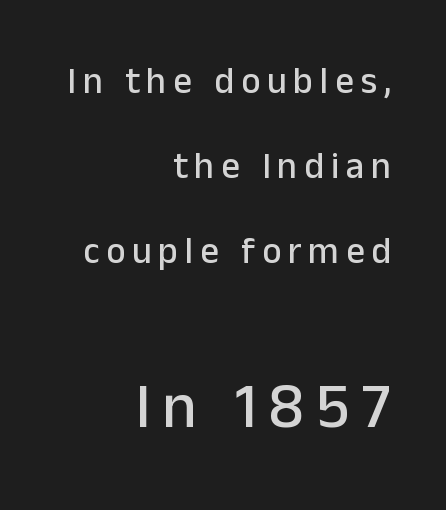
{"serif": "no", "italic": "no", "width": "normal", "stroke_contrast": "low", "x_height": "medium", "monospaced": "no", "underline": "no", "align": "right", "line_spacing": "loose", "line_spacing_ratio": 2.3, "larger_block": "second", "size_ratio": 1.73, "glyph_px": 64}
